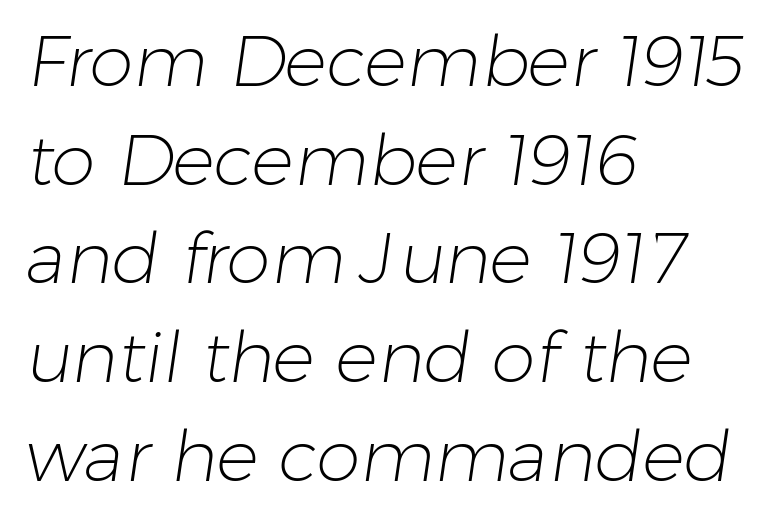
Q: Is the text bold? A: No.
Q: Is the typeface a serif or a sans-serif typeface? A: Sans-serif.
Q: Is the text underlined? A: No.
Q: How is the paragraph aligned? A: Left-aligned.
Q: Is the spacing between letters normal or unusually wide? A: Normal.
Q: Is the spacing between lines tight, normal or loose? A: Normal.
Q: Width (condensed, normal, or wide)? A: Normal.
Q: Stroke contrast? A: Low.
Q: x-height? A: Medium.
Q: Monospaced? A: No.
